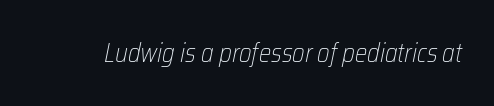
Q: Is the text bold? A: No.
Q: Is the text italic (slanted)? A: Yes, it leans right by about 12 degrees.
Q: Is the text underlined? A: No.
Q: Is the spacing between letters normal or unusually wide? A: Normal.
